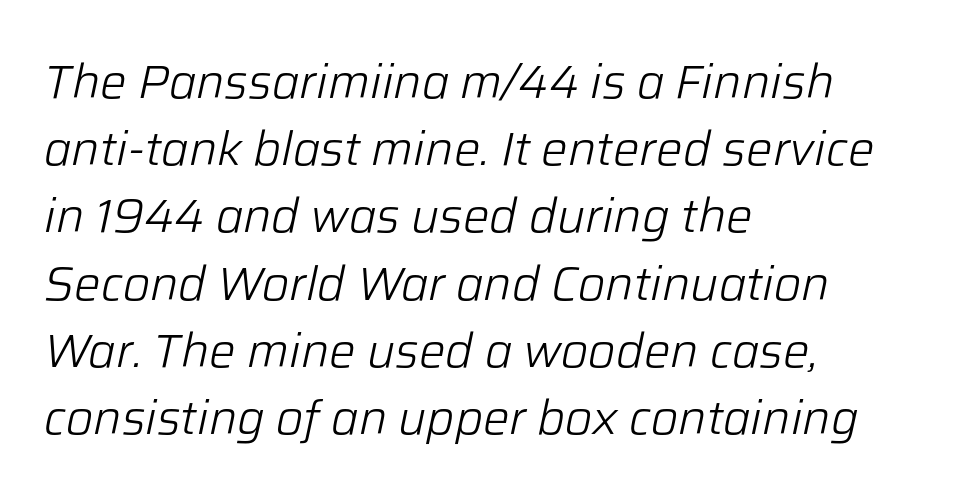
{"italic": "yes", "lean": "right", "slant_degrees": 12, "bold": "no", "weight": "light", "width": "normal", "stroke_contrast": "low", "x_height": "medium", "monospaced": "no", "underline": "no", "align": "left", "line_spacing": "normal", "line_spacing_ratio": 1.43, "letter_spacing": "normal", "letter_spacing_em": 0.0, "glyph_px": 47}
